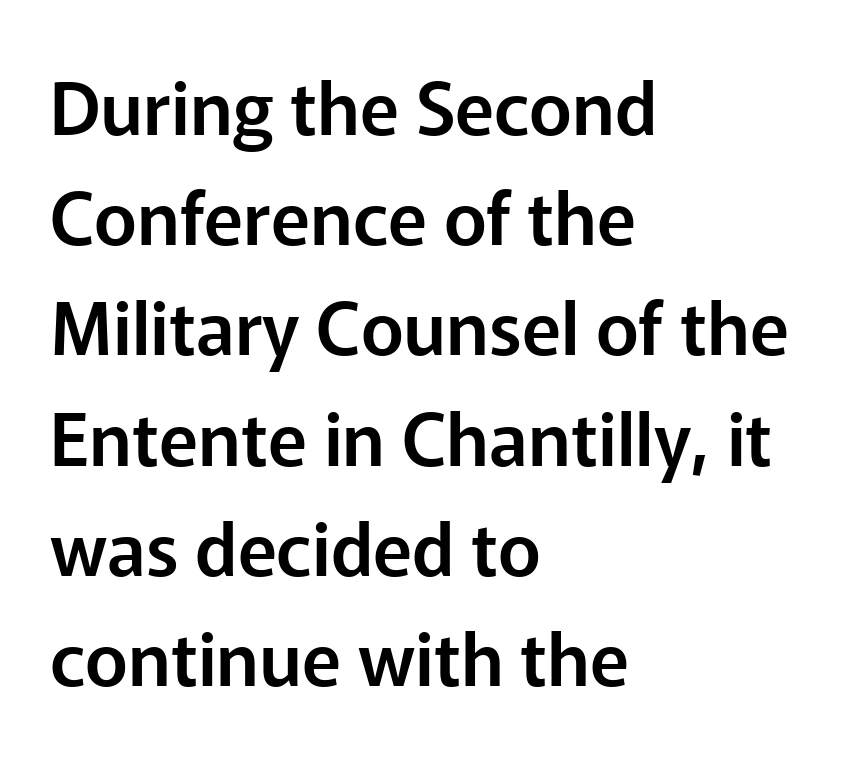
{"serif": "no", "italic": "no", "width": "normal", "stroke_contrast": "low", "x_height": "medium", "monospaced": "no", "underline": "no", "align": "left", "line_spacing": "normal", "line_spacing_ratio": 1.51, "letter_spacing": "normal", "letter_spacing_em": 0.0, "glyph_px": 73}
